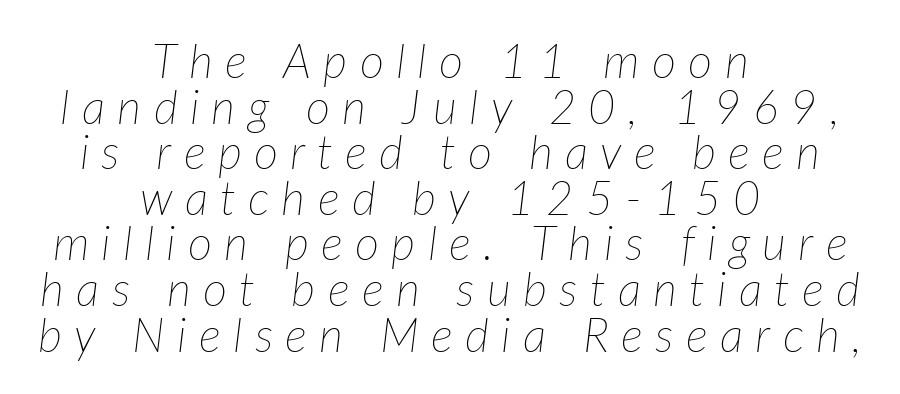
These lines were composed using italics. The face used here is proportionally spaced, like ordinary book or web type. Summary of weight: not heavy and not bold. Honestly, the letter spacing is so wide it's the main thing you notice. The paragraph has two soft edges and a firm central axis.
